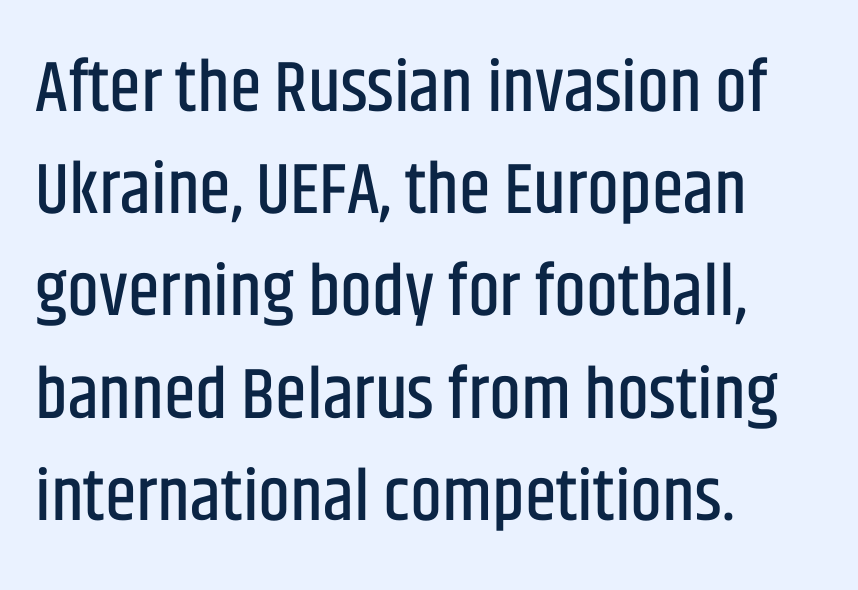
The setting favours the left margin, as ordinary paragraphs usually do. Unmarked baselines from the first word to the last. The lettering holds an erect, upright posture throughout. Check where the strokes stop: nothing finishes them off — pure sans. This sample has the flowing, uneven cadence of proportional lettering.
